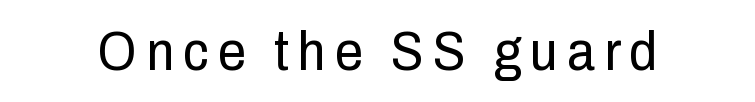
Q: Is the text bold? A: No.
Q: Is the text italic (slanted)? A: No, it is upright.
Q: Is the typeface a serif or a sans-serif typeface? A: Sans-serif.
Q: Is the text underlined? A: No.
Q: Width (condensed, normal, or wide)? A: Condensed.
Q: Stroke contrast? A: Low.
Q: x-height? A: Medium.
Q: Monospaced? A: No.
